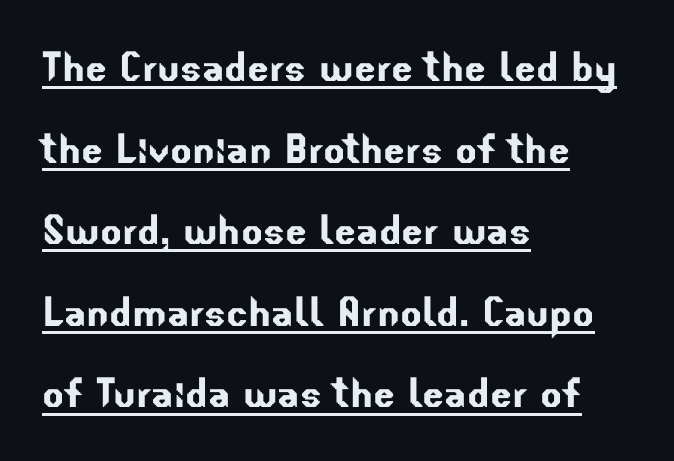
Q: Is the typeface a serif or a sans-serif typeface? A: Sans-serif.
Q: Is the text underlined? A: Yes.
Q: How is the paragraph aligned? A: Left-aligned.
Q: Is the spacing between letters normal or unusually wide? A: Normal.
Q: Is the spacing between lines tight, normal or loose? A: Normal.
Q: Width (condensed, normal, or wide)? A: Normal.
Q: Stroke contrast? A: Low.
Q: x-height? A: Small.
Q: Monospaced? A: No.
